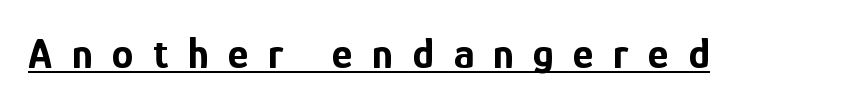
The image shows 44 px bold, condensed sans-serif type, upright; set unusually wide letter spacing (+0.44 em), underlined; low stroke contrast and a medium x-height.
